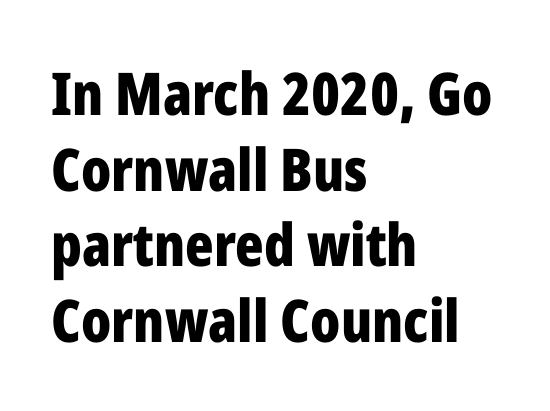
The letters advance in unequal steps, a hallmark of proportional type. The rendering uses a moderate line-height, typical for paragraphs. The zone under the glyphs is completely vacant. Is the block centered? No — it sits flush against the left margin. Chunky letters — that's bold for sure.
